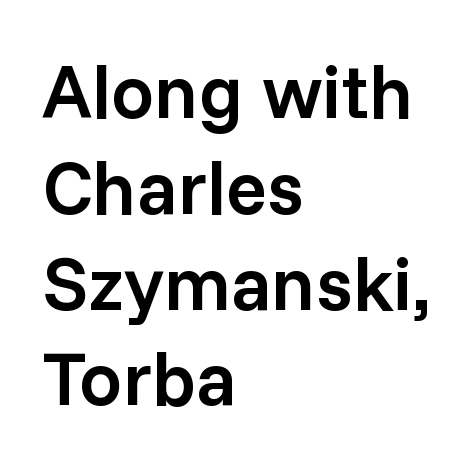
{"serif": "no", "italic": "no", "bold": "semi", "weight": "semibold", "width": "normal", "stroke_contrast": "low", "x_height": "medium", "monospaced": "no", "underline": "no", "align": "left", "line_spacing": "normal", "line_spacing_ratio": 1.26, "letter_spacing": "normal", "letter_spacing_em": 0.0, "glyph_px": 76}
